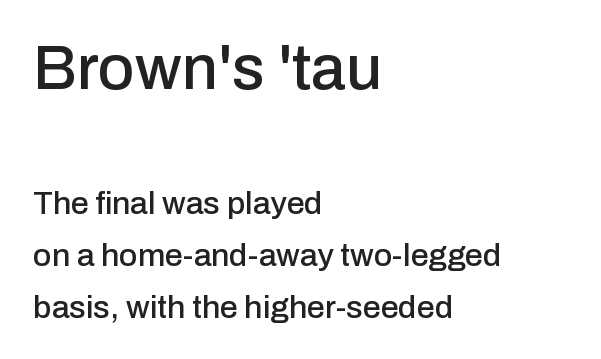
The image shows 63 px sans-serif type, upright; set left-aligned, normal line spacing (1.62x), normal letter spacing, not underlined; the first (top) block is 1.97x larger; low stroke contrast and a medium x-height.
